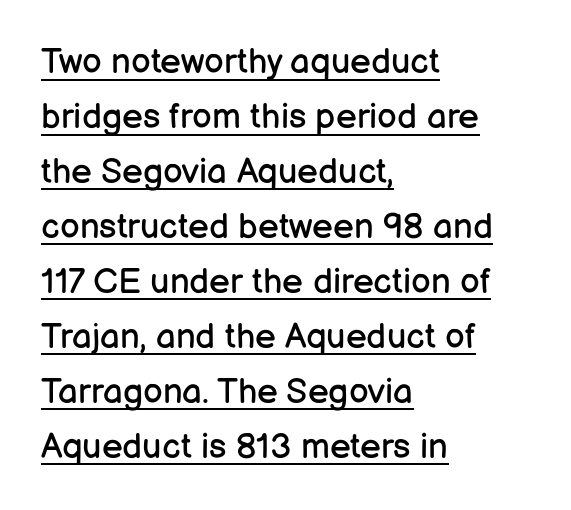
Q: Is the text bold? A: No.
Q: Is the text italic (slanted)? A: No, it is upright.
Q: Is the typeface a serif or a sans-serif typeface? A: Sans-serif.
Q: Is the text underlined? A: Yes.
Q: How is the paragraph aligned? A: Left-aligned.
Q: Is the spacing between letters normal or unusually wide? A: Normal.
Q: Is the spacing between lines tight, normal or loose? A: Normal.
Q: Width (condensed, normal, or wide)? A: Normal.
Q: Stroke contrast? A: Low.
Q: x-height? A: Medium.
Q: Monospaced? A: No.
